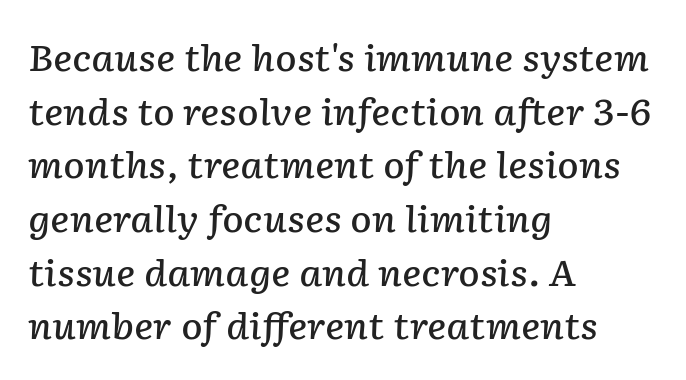
{"italic": "yes", "lean": "right", "slant_degrees": 2, "bold": "semi", "weight": "semibold", "width": "normal", "stroke_contrast": "low", "x_height": "medium", "monospaced": "no", "underline": "no", "align": "left", "line_spacing": "normal", "line_spacing_ratio": 1.49, "letter_spacing": "normal", "letter_spacing_em": 0.0, "glyph_px": 36}
